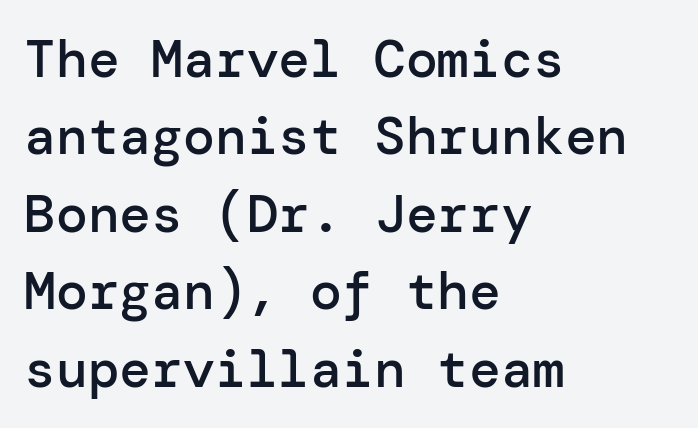
The image shows 53 px semibold sans-serif type, upright; set left-aligned, normal line spacing (1.46x), normal letter spacing, not underlined; low stroke contrast and a medium x-height.
